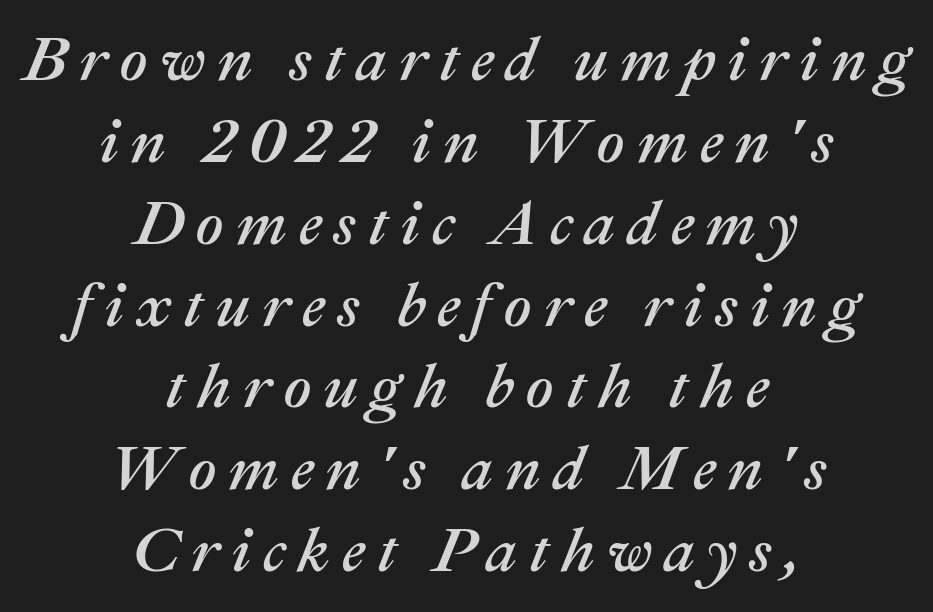
Q: Is the text italic (slanted)? A: Yes, it leans right by about 22 degrees.
Q: Is the text underlined? A: No.
Q: How is the paragraph aligned? A: Centered.
Q: Is the spacing between lines tight, normal or loose? A: Normal.
Q: Width (condensed, normal, or wide)? A: Normal.
Q: Stroke contrast? A: Medium.
Q: x-height? A: Medium.
Q: Monospaced? A: No.
